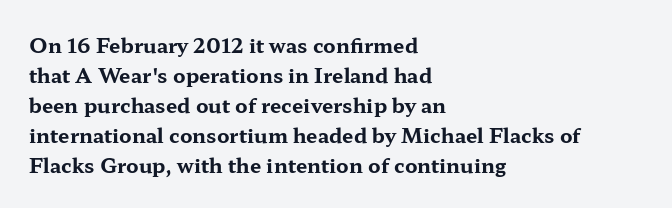
Alignment: flush left. Tall strokes in this sample are plumb rather than angled. Successive baselines arrive at the customary interval. The rendering uses a bold face; every stroke is thick and dark. The specimen omits any rule beneath the text block's lines. Short note: letters normally spaced.
